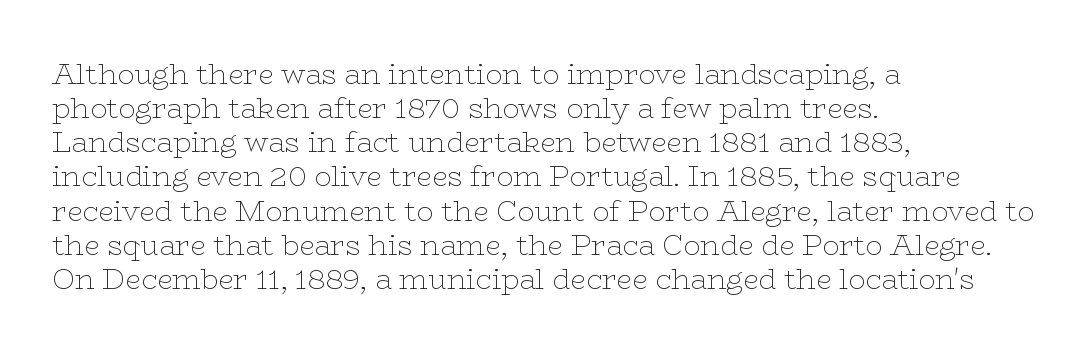
Q: Is the text bold? A: No.
Q: Is the text italic (slanted)? A: No, it is upright.
Q: Is the typeface a serif or a sans-serif typeface? A: Serif.
Q: Is the text underlined? A: No.
Q: How is the paragraph aligned? A: Left-aligned.
Q: Is the spacing between letters normal or unusually wide? A: Normal.
Q: Width (condensed, normal, or wide)? A: Wide.
Q: Stroke contrast? A: Low.
Q: x-height? A: Medium.
Q: Monospaced? A: No.
